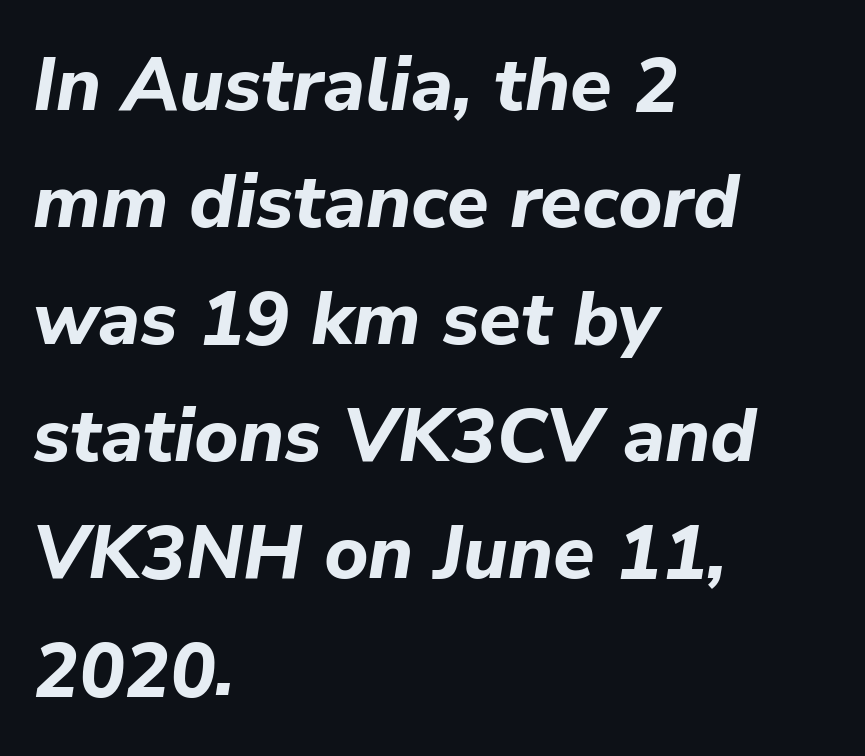
The image shows 76 px bold type, italic (leaning right); set left-aligned, normal line spacing (1.54x), normal letter spacing, not underlined; low stroke contrast and a medium x-height.
